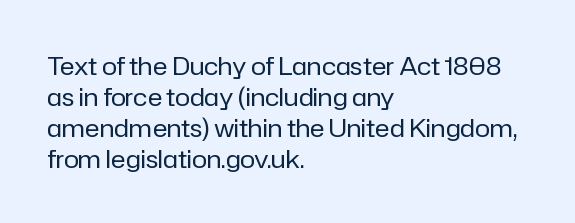
{"italic": "no", "bold": "no", "underline": "no", "align": "left", "line_spacing_ratio": 1.24, "letter_spacing": "normal", "letter_spacing_em": 0.0, "glyph_px": 25}
